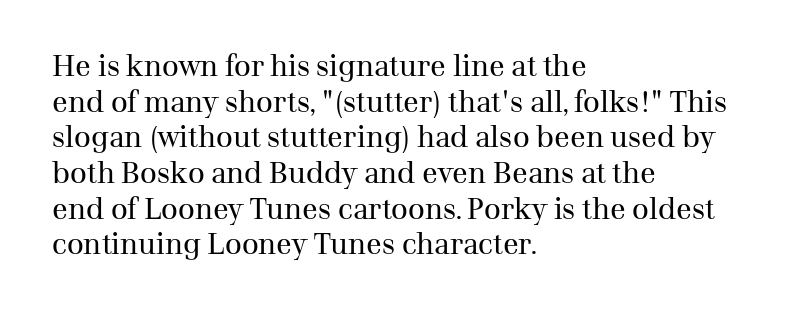
{"serif": "yes", "italic": "no", "bold": "no", "weight": "regular", "width": "normal", "stroke_contrast": "medium", "x_height": "medium", "monospaced": "no", "underline": "no", "align": "left", "line_spacing_ratio": 1.23, "letter_spacing": "normal", "letter_spacing_em": 0.0, "glyph_px": 29}
